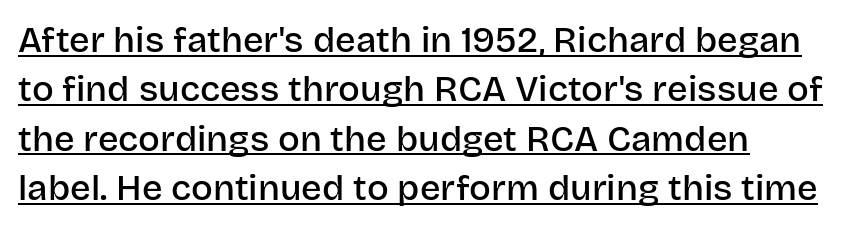
Does extra space separate the letters? No, they use regular spacing. Note the varied advance widths — an 'i' is clearly narrower than an 'm'. This sample is left-justified, so line endings fall wherever the words run out. A typesetter would label this face a sans.
